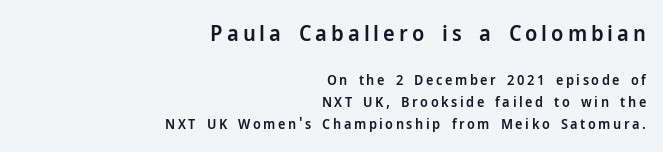
The emphasis by scale lands on block number one, above. The lines sit at an ordinary, default distance from one another. The compositor pushed each line to the right boundary. Upright lettering throughout. Descenders are the only things crossing below the line.
